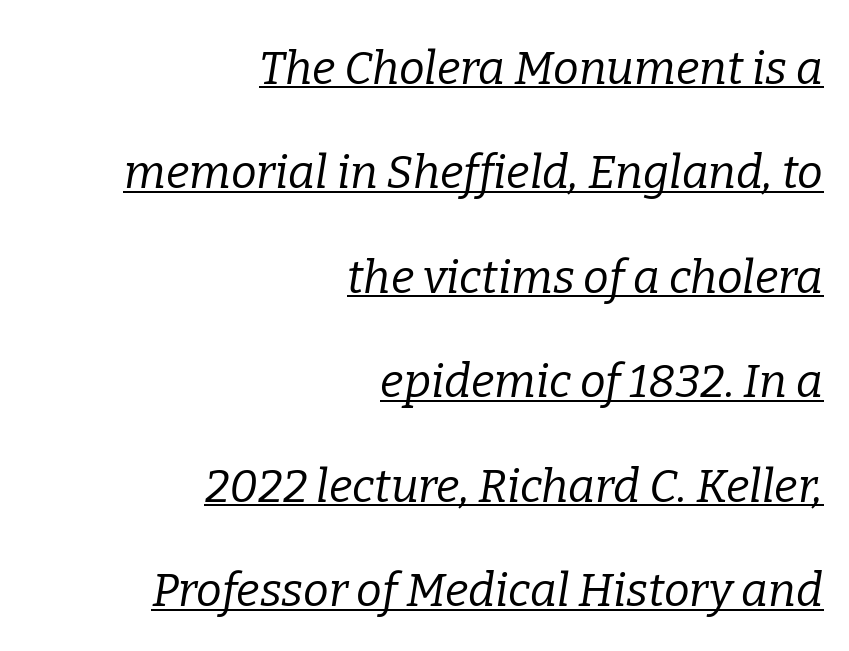
The image shows 46 px regular-weight serif type, italic (leaning right); set right-aligned, loose line spacing (2.27x), normal letter spacing, underlined; low stroke contrast and a medium x-height.
